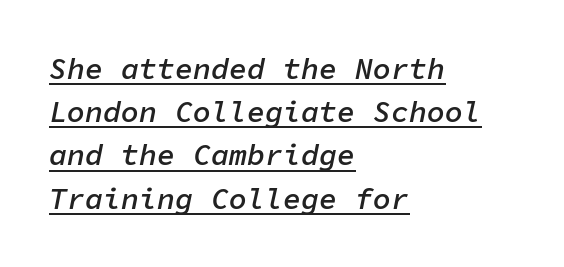
Q: Is the text bold? A: Semi-bold.
Q: Is the text italic (slanted)? A: Yes, it leans right by about 11 degrees.
Q: Is the text underlined? A: Yes.
Q: How is the paragraph aligned? A: Left-aligned.
Q: Is the spacing between letters normal or unusually wide? A: Normal.
Q: Is the spacing between lines tight, normal or loose? A: Normal.
Q: Width (condensed, normal, or wide)? A: Normal.
Q: Stroke contrast? A: Low.
Q: x-height? A: Medium.
Q: Monospaced? A: Yes.
